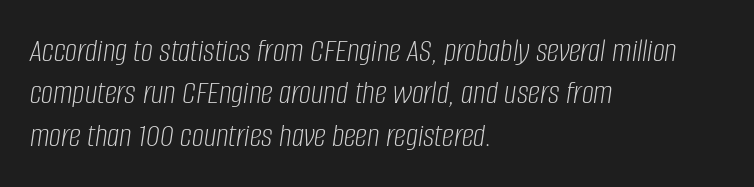
Q: Is the text bold? A: No.
Q: Is the text italic (slanted)? A: Yes, it leans right by about 8 degrees.
Q: Is the text underlined? A: No.
Q: How is the paragraph aligned? A: Left-aligned.
Q: Is the spacing between letters normal or unusually wide? A: Normal.
Q: Is the spacing between lines tight, normal or loose? A: Normal.
Q: Width (condensed, normal, or wide)? A: Condensed.
Q: Stroke contrast? A: Low.
Q: x-height? A: Large.
Q: Monospaced? A: No.
